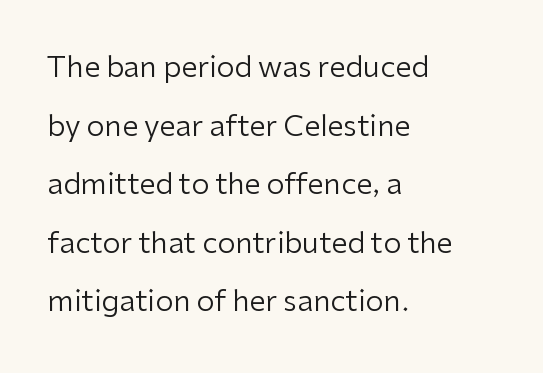
Q: Is the text bold? A: No.
Q: Is the text italic (slanted)? A: No, it is upright.
Q: Is the typeface a serif or a sans-serif typeface? A: Sans-serif.
Q: Is the text underlined? A: No.
Q: How is the paragraph aligned? A: Left-aligned.
Q: Is the spacing between letters normal or unusually wide? A: Normal.
Q: Is the spacing between lines tight, normal or loose? A: Loose.
Q: Width (condensed, normal, or wide)? A: Normal.
Q: Stroke contrast? A: Low.
Q: x-height? A: Medium.
Q: Monospaced? A: No.
